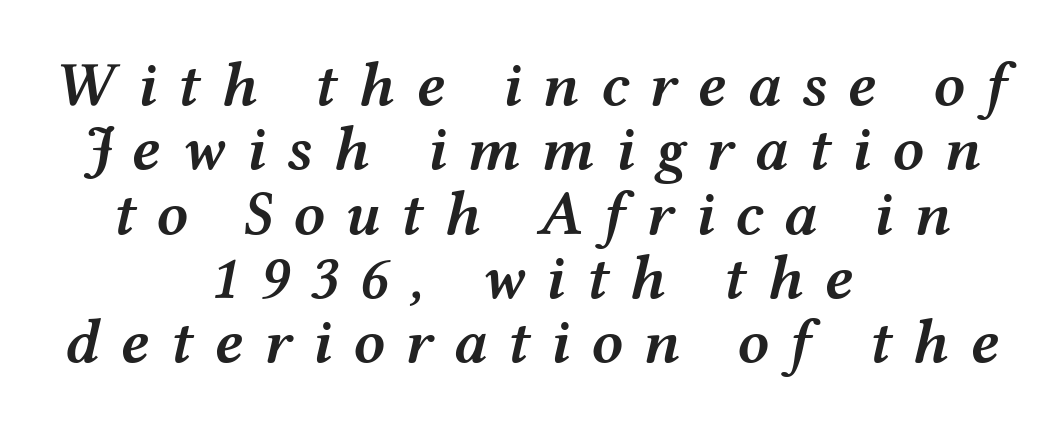
Q: Is the text bold? A: Semi-bold.
Q: Is the text italic (slanted)? A: Yes, it leans right by about 12 degrees.
Q: Is the text underlined? A: No.
Q: How is the paragraph aligned? A: Centered.
Q: Is the spacing between letters normal or unusually wide? A: Unusually wide.
Q: Is the spacing between lines tight, normal or loose? A: Tight.
Q: Width (condensed, normal, or wide)? A: Wide.
Q: Stroke contrast? A: Medium.
Q: x-height? A: Medium.
Q: Monospaced? A: No.
